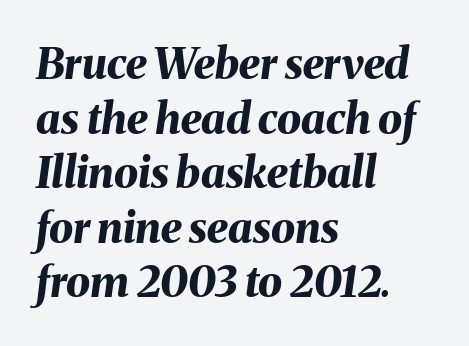
In terms of leading, this rendering sits right in the middle. The glyphs look as if they've been sheared to an angle. On the weight axis this lands at bold, roughly 700. Every row of glyphs begins at an identical x-position on the left. The rendering keeps characters at their native spacing.
